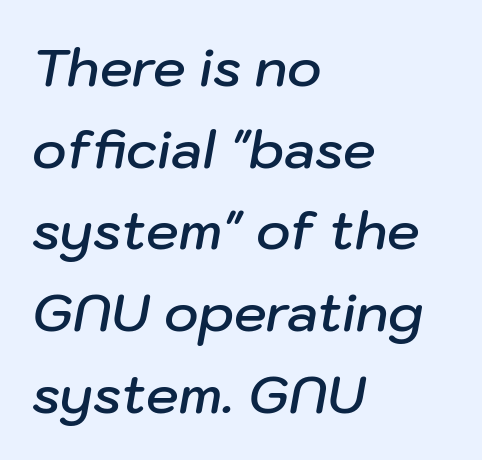
Type without underlining. Each new line begins a customary step beneath the previous one. Moderately thickened strokes mark this as semibold type. A typesetter would call this proportional, since set widths differ per character. Notice how the stems are inclined rather than vertical — that's the hallmark of italics.
